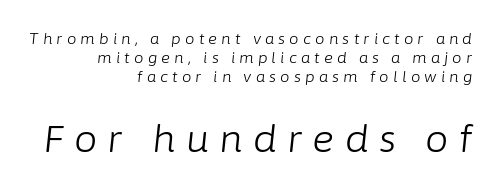
Q: Is the text bold? A: No.
Q: Is the text italic (slanted)? A: Yes, it leans right by about 6 degrees.
Q: Is the text underlined? A: No.
Q: How is the paragraph aligned? A: Right-aligned.
Q: Is the spacing between letters normal or unusually wide? A: Unusually wide.
Q: Is the spacing between lines tight, normal or loose? A: Normal.
Q: Which block of text is set in a larger size, the first (top) or the second (bottom)? A: The second (bottom) one.
Q: Width (condensed, normal, or wide)? A: Normal.
Q: Stroke contrast? A: Low.
Q: x-height? A: Medium.
Q: Monospaced? A: No.
